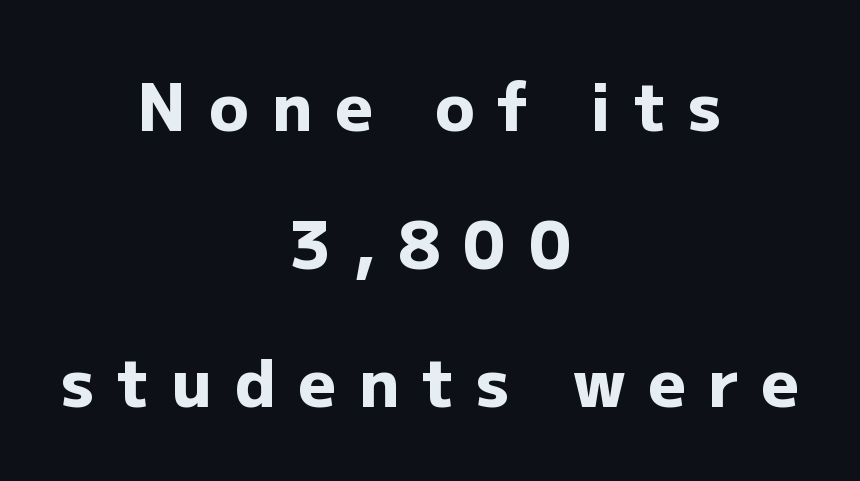
{"serif": "no", "italic": "no", "bold": "yes", "weight": "heavy", "width": "normal", "stroke_contrast": "low", "x_height": "medium", "monospaced": "no", "underline": "no", "align": "center", "line_spacing": "loose", "line_spacing_ratio": 2.12, "letter_spacing": "wide", "letter_spacing_em": 0.35, "glyph_px": 65}
